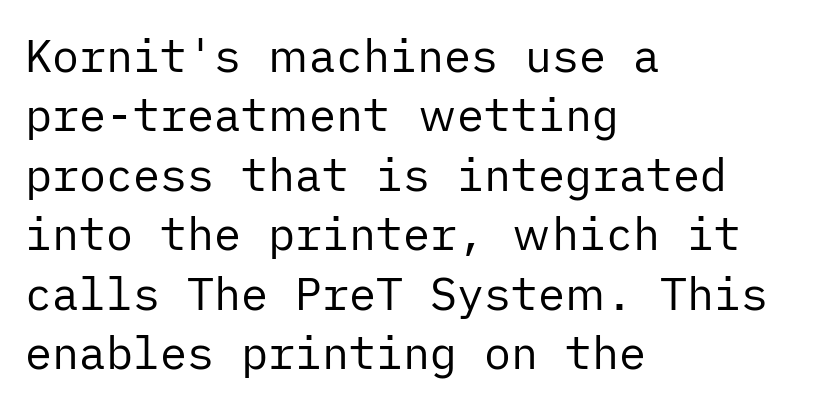
The image shows 45 px regular-weight sans-serif type, upright; set left-aligned, normal line spacing (1.32x), normal letter spacing, not underlined; low stroke contrast and a medium x-height.
